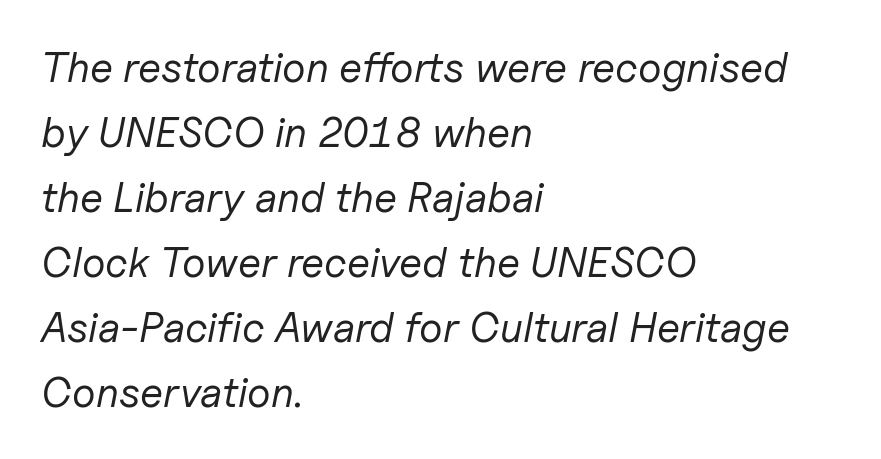
{"italic": "yes", "lean": "right", "slant_degrees": 11, "bold": "no", "weight": "regular", "width": "normal", "stroke_contrast": "low", "x_height": "medium", "monospaced": "no", "underline": "no", "align": "left", "line_spacing": "normal", "line_spacing_ratio": 1.55, "letter_spacing": "normal", "letter_spacing_em": 0.0, "glyph_px": 42}
